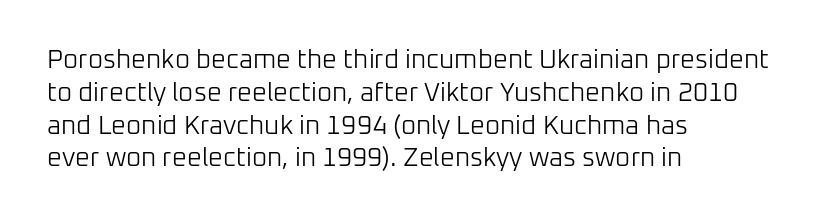
{"italic": "no", "bold": "no", "underline": "no", "align": "left", "line_spacing": "normal", "line_spacing_ratio": 1.26, "letter_spacing": "normal", "letter_spacing_em": 0.0, "glyph_px": 26}
